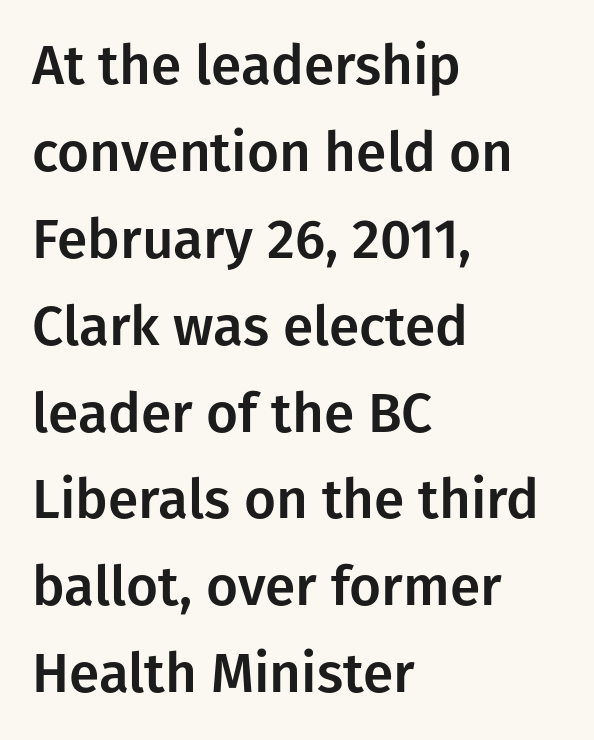
The line texture is even and compact thanks to regular tracking. Nope, not italic — everything's standing straight. What's the leading like? Ordinary, nothing unusual. A bare baseline throughout the passage.
